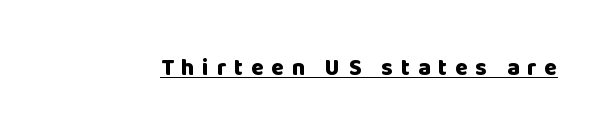
The image shows 23 px bold type, upright; set unusually wide letter spacing (+0.34 em), underlined.
